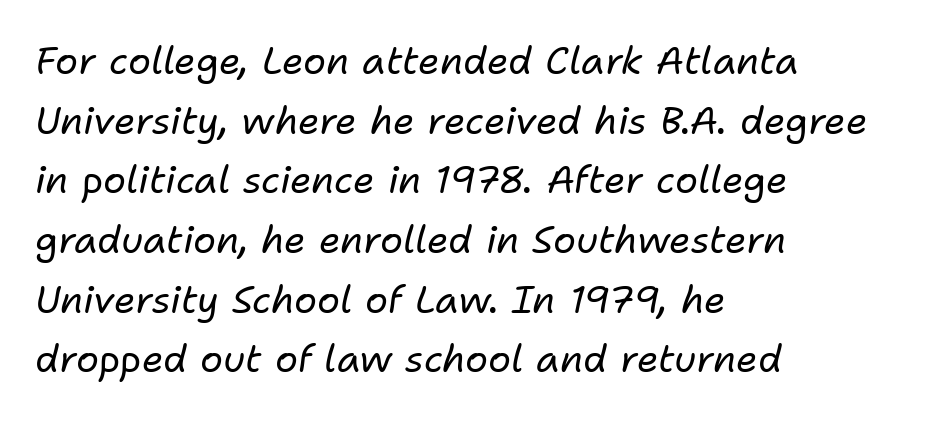
Here the glyphs are tracked normally, forming tight word shapes. Line spacing here is normal. This is not heavy type; no bold has been used. Does the copy run flush right? No — it runs flush left. Check the space under the baseline: it is left empty. Emphasis-style slanted type is in use.
